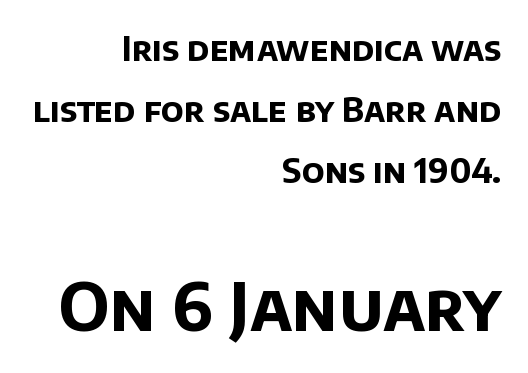
The image shows 66 px bold sans-serif type; set right-aligned, line spacing 1.85x, normal letter spacing, not underlined; the second (bottom) block is 2.0x larger; low stroke contrast and a large x-height.
